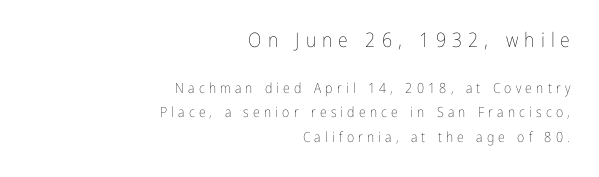
Q: Is the text bold? A: No.
Q: Is the text italic (slanted)? A: No, it is upright.
Q: Is the text underlined? A: No.
Q: How is the paragraph aligned? A: Right-aligned.
Q: Is the spacing between letters normal or unusually wide? A: Unusually wide.
Q: Which block of text is set in a larger size, the first (top) or the second (bottom)? A: The first (top) one.
